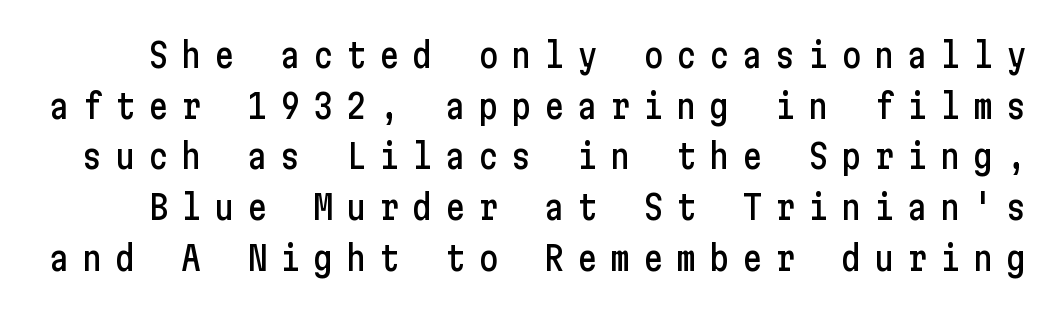
The image shows 34 px condensed sans-serif type, upright; set normal line spacing (1.49x), unusually wide letter spacing (+0.37 em), not underlined; low stroke contrast and a medium x-height.
